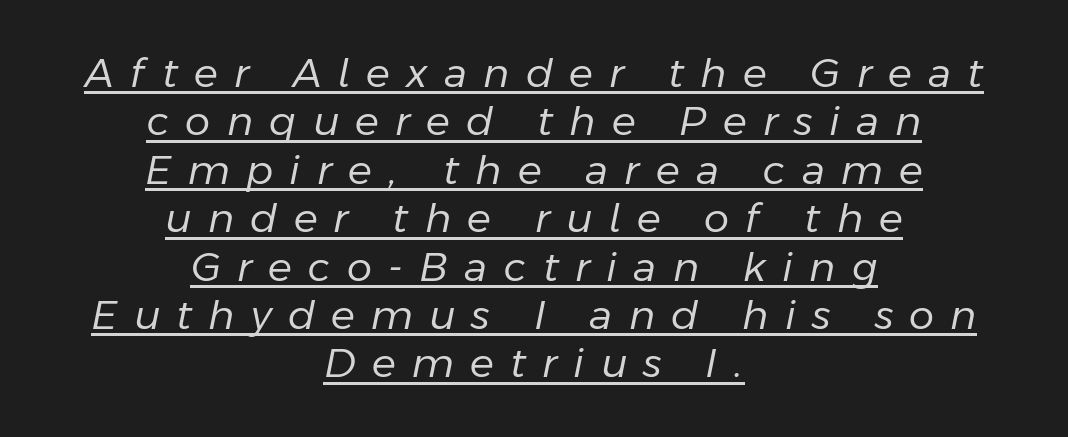
{"italic": "yes", "lean": "right", "slant_degrees": 11, "bold": "no", "weight": "regular", "width": "normal", "stroke_contrast": "low", "x_height": "medium", "monospaced": "no", "underline": "yes", "align": "center", "line_spacing_ratio": 1.21, "letter_spacing": "wide", "letter_spacing_em": 0.41, "glyph_px": 40}
